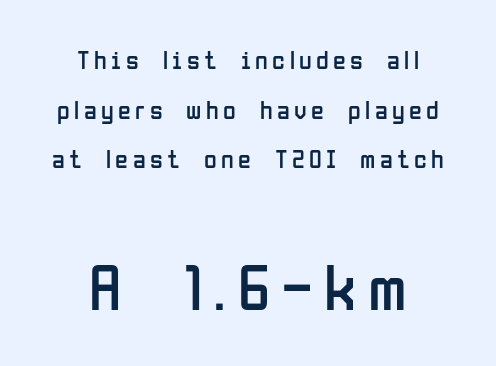
The image shows 66 px regular-weight, condensed sans-serif type, upright; set centered, loose line spacing (1.91x), not underlined; the second (bottom) block is 2.54x larger; low stroke contrast and a medium x-height.
